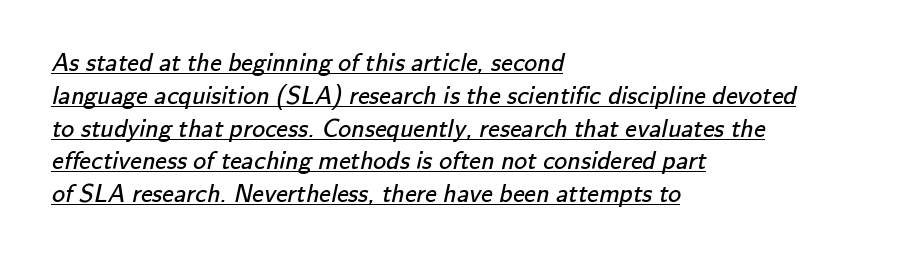
Q: Is the text bold? A: No.
Q: Is the text underlined? A: Yes.
Q: How is the paragraph aligned? A: Left-aligned.
Q: Is the spacing between letters normal or unusually wide? A: Normal.
Q: Is the spacing between lines tight, normal or loose? A: Normal.
